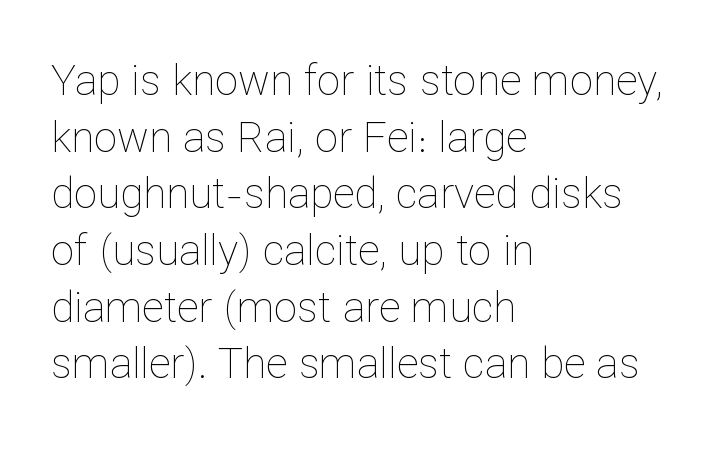
These lines were composed using upright roman letters. The gaps between neighbouring characters are ordinary and unremarkable. Decoration check: the copy has no underline. A normal amount of white space separates one row of letters from the next. A typesetter would call this proportional, since set widths differ per character. Short and long lines alike share a common starting point at left.
